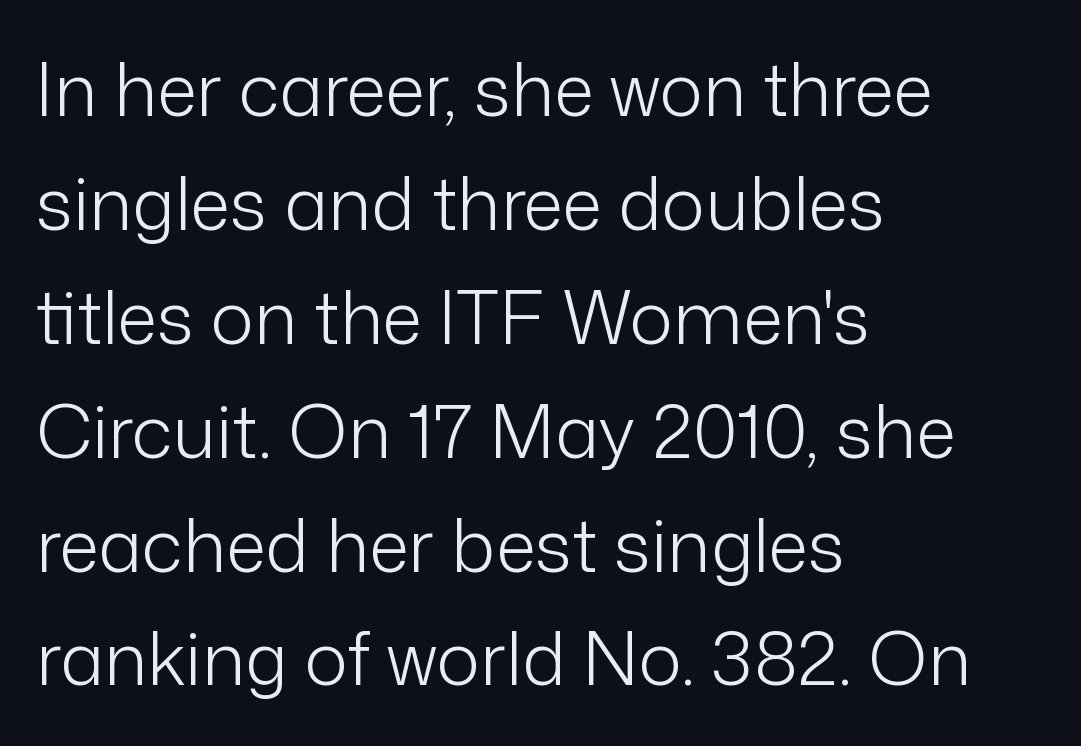
Q: Is the text bold? A: No.
Q: Is the text italic (slanted)? A: No, it is upright.
Q: Is the typeface a serif or a sans-serif typeface? A: Sans-serif.
Q: Is the text underlined? A: No.
Q: How is the paragraph aligned? A: Left-aligned.
Q: Is the spacing between letters normal or unusually wide? A: Normal.
Q: Is the spacing between lines tight, normal or loose? A: Normal.
Q: Width (condensed, normal, or wide)? A: Normal.
Q: Stroke contrast? A: Low.
Q: x-height? A: Medium.
Q: Monospaced? A: No.
